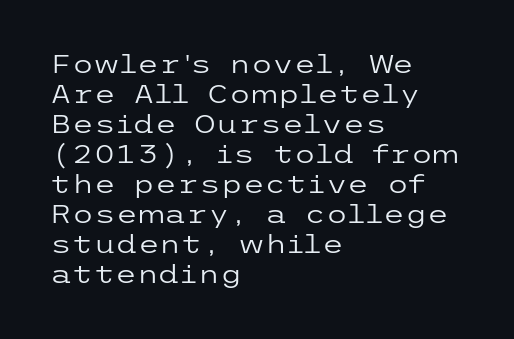
The image shows 25 px text type, upright; set left-aligned, line spacing 1.2x, normal letter spacing, not underlined.
